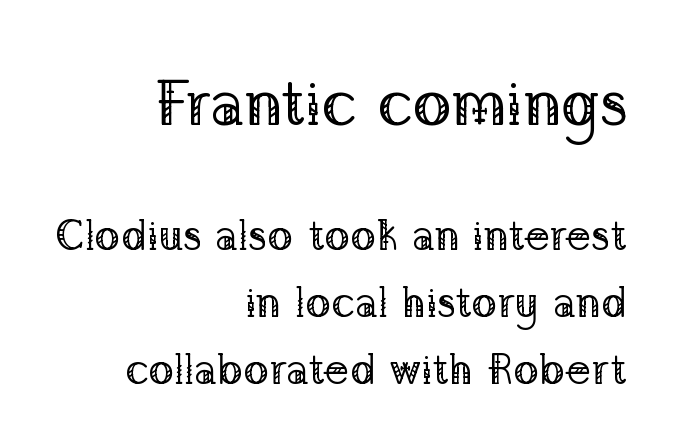
The image shows 64 px regular-weight serif type, upright; set right-aligned, normal line spacing (1.55x), normal letter spacing, not underlined; the first (top) block is 1.49x larger; low stroke contrast and a medium x-height.
